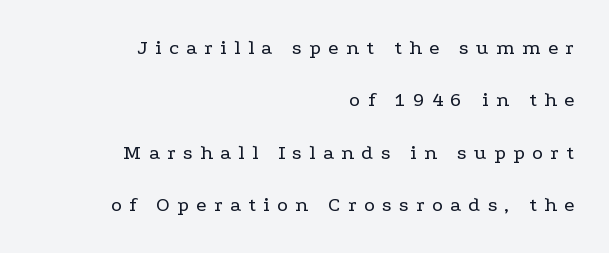
Q: Is the text bold? A: No.
Q: Is the text italic (slanted)? A: No, it is upright.
Q: Is the text underlined? A: No.
Q: How is the paragraph aligned? A: Right-aligned.
Q: Is the spacing between letters normal or unusually wide? A: Unusually wide.
Q: Is the spacing between lines tight, normal or loose? A: Loose.
